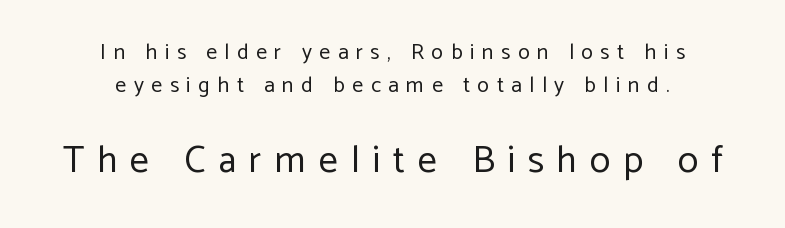
{"serif": "no", "italic": "no", "bold": "no", "weight": "regular", "width": "normal", "stroke_contrast": "low", "x_height": "medium", "monospaced": "no", "underline": "no", "align": "center", "line_spacing": "normal", "line_spacing_ratio": 1.5, "letter_spacing": "wide", "letter_spacing_em": 0.34, "larger_block": "second", "size_ratio": 1.73, "glyph_px": 38}
